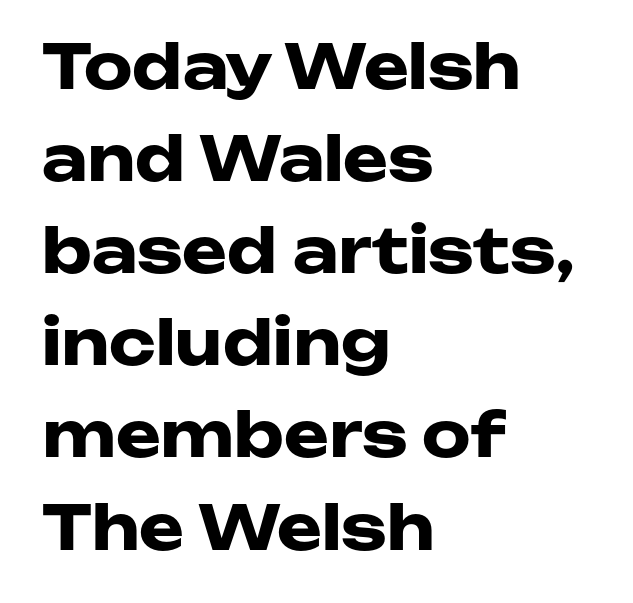
{"serif": "no", "italic": "no", "bold": "yes", "weight": "heavy", "width": "wide", "stroke_contrast": "low", "x_height": "medium", "monospaced": "no", "underline": "no", "align": "left", "line_spacing": "normal", "line_spacing_ratio": 1.51, "letter_spacing": "normal", "letter_spacing_em": 0.0, "glyph_px": 61}
